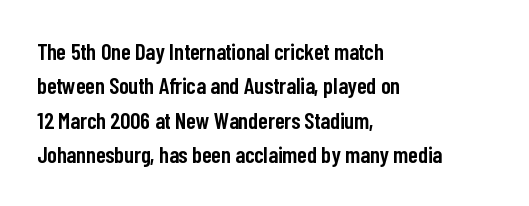
The image shows 23 px text type, upright; set left-aligned, normal line spacing (1.5x), normal letter spacing, not underlined.
